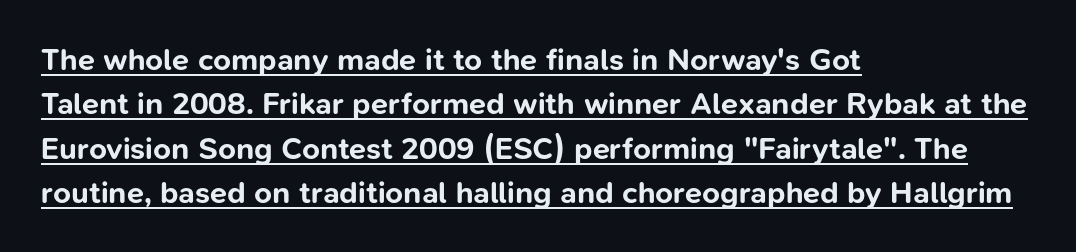
{"serif": "no", "italic": "no", "bold": "yes", "weight": "bold", "width": "normal", "stroke_contrast": "low", "x_height": "medium", "monospaced": "no", "underline": "yes", "align": "left", "line_spacing": "normal", "line_spacing_ratio": 1.43, "letter_spacing": "normal", "letter_spacing_em": 0.0, "glyph_px": 31}
